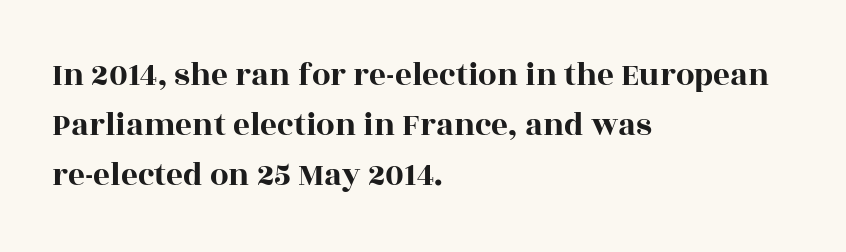
Q: Is the text italic (slanted)? A: No, it is upright.
Q: Is the typeface a serif or a sans-serif typeface? A: Serif.
Q: Is the text underlined? A: No.
Q: How is the paragraph aligned? A: Left-aligned.
Q: Is the spacing between letters normal or unusually wide? A: Normal.
Q: Is the spacing between lines tight, normal or loose? A: Normal.
Q: Width (condensed, normal, or wide)? A: Wide.
Q: x-height? A: Large.
Q: Monospaced? A: No.
